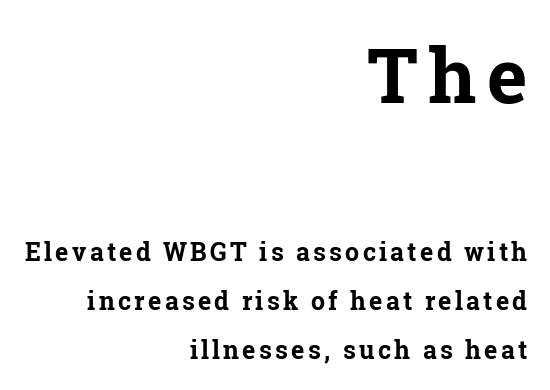
Q: Is the text bold? A: Yes.
Q: Is the text italic (slanted)? A: No, it is upright.
Q: Is the typeface a serif or a sans-serif typeface? A: Serif.
Q: Is the text underlined? A: No.
Q: How is the paragraph aligned? A: Right-aligned.
Q: Is the spacing between lines tight, normal or loose? A: Loose.
Q: Which block of text is set in a larger size, the first (top) or the second (bottom)? A: The first (top) one.
Q: Width (condensed, normal, or wide)? A: Normal.
Q: Stroke contrast? A: Low.
Q: x-height? A: Medium.
Q: Monospaced? A: No.
